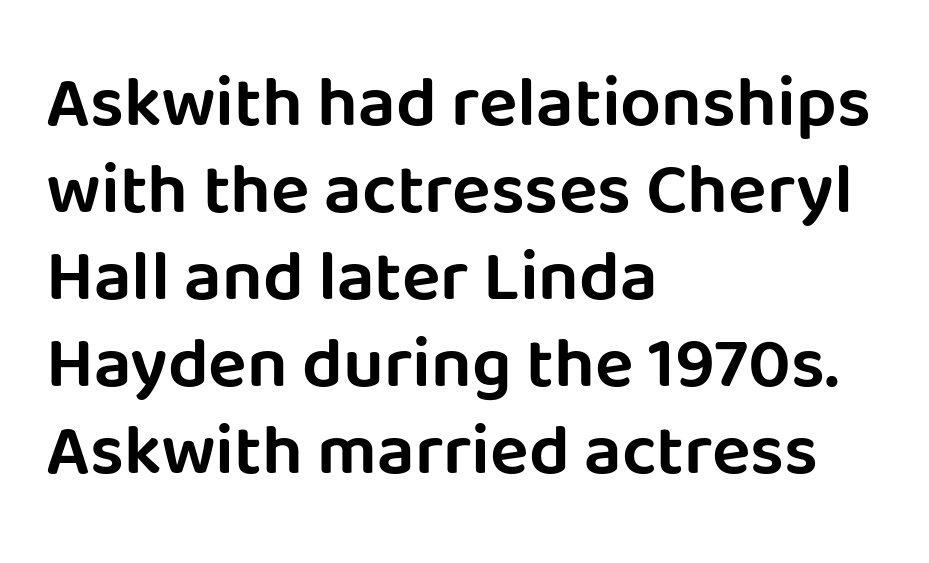
The image shows 72 px sans-serif type, upright; set left-aligned, line spacing 1.21x, normal letter spacing, not underlined; low stroke contrast and a large x-height.
